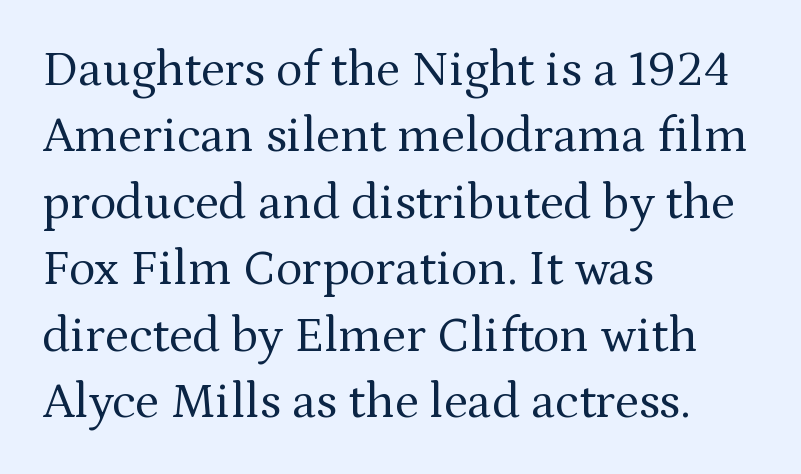
{"serif": "yes", "italic": "no", "bold": "no", "weight": "regular", "width": "normal", "stroke_contrast": "medium", "x_height": "medium", "monospaced": "no", "underline": "no", "align": "left", "line_spacing": "normal", "line_spacing_ratio": 1.33, "letter_spacing": "normal", "letter_spacing_em": 0.0, "glyph_px": 50}
